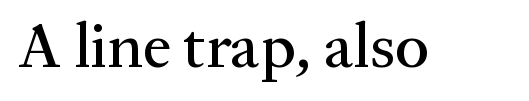
The image shows 64 px serif type, upright; set normal letter spacing, not underlined; medium stroke contrast and a medium x-height.
